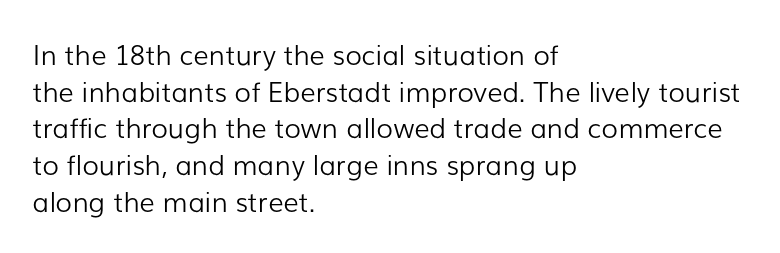
{"italic": "no", "bold": "no", "underline": "no", "align": "left", "line_spacing": "normal", "line_spacing_ratio": 1.36, "letter_spacing": "normal", "letter_spacing_em": 0.0, "glyph_px": 27}
